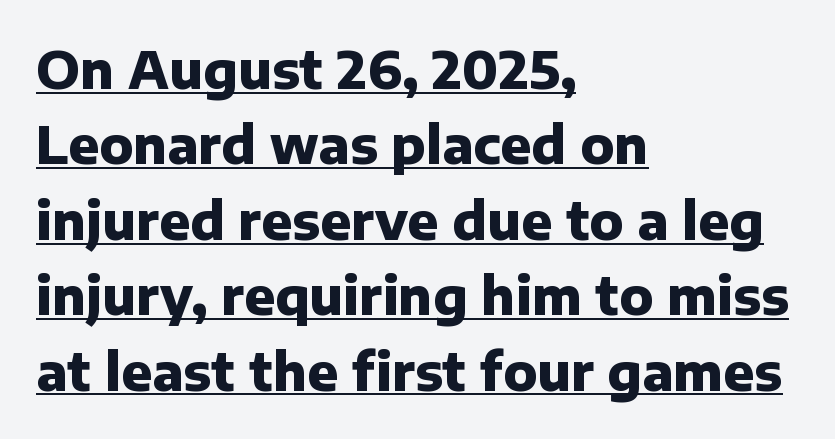
In terms of letterform style, serifs are entirely absent. Do the letters lean? They stand straight. Plenty of ink on the page — the face is bold. The letters sit at their default tracking, neither squeezed nor spread. The face used here is proportionally spaced, like ordinary book or web type.
